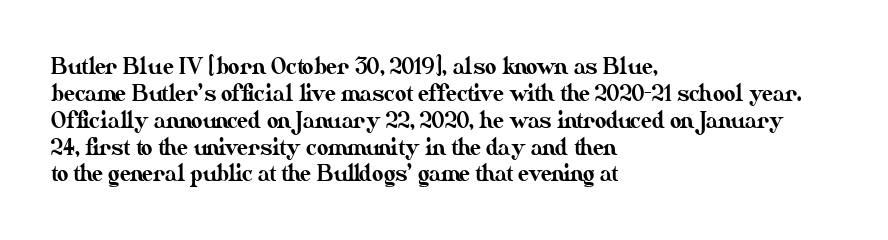
Q: Is the text italic (slanted)? A: No, it is upright.
Q: Is the text underlined? A: No.
Q: How is the paragraph aligned? A: Left-aligned.
Q: Is the spacing between letters normal or unusually wide? A: Normal.
